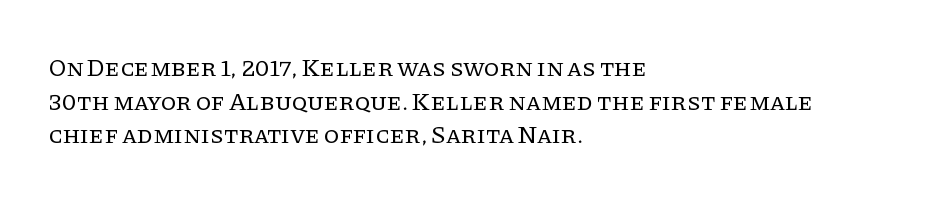
Q: Is the text bold? A: No.
Q: Is the text italic (slanted)? A: No, it is upright.
Q: Is the text underlined? A: No.
Q: How is the paragraph aligned? A: Left-aligned.
Q: Is the spacing between letters normal or unusually wide? A: Normal.
Q: Is the spacing between lines tight, normal or loose? A: Normal.
